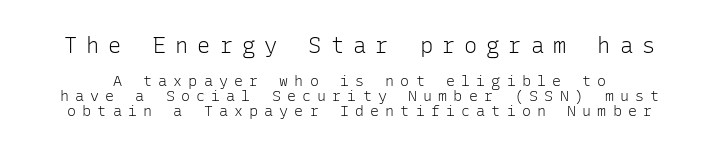
Q: Is the text bold? A: No.
Q: Is the text italic (slanted)? A: No, it is upright.
Q: Is the text underlined? A: No.
Q: Is the spacing between letters normal or unusually wide? A: Unusually wide.
Q: Is the spacing between lines tight, normal or loose? A: Tight.
Q: Which block of text is set in a larger size, the first (top) or the second (bottom)? A: The first (top) one.
